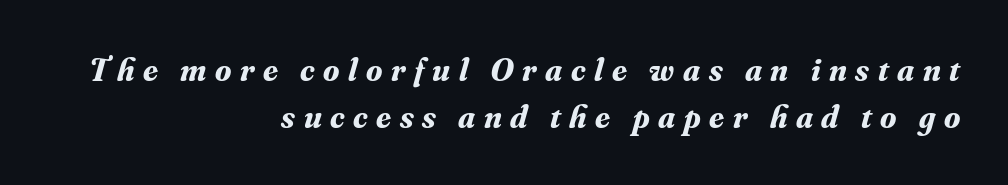
Q: Is the text bold? A: Yes.
Q: Is the text italic (slanted)? A: Yes, it leans right by about 16 degrees.
Q: Is the typeface a serif or a sans-serif typeface? A: Serif.
Q: Is the text underlined? A: No.
Q: How is the paragraph aligned? A: Right-aligned.
Q: Is the spacing between letters normal or unusually wide? A: Unusually wide.
Q: Is the spacing between lines tight, normal or loose? A: Normal.
Q: Width (condensed, normal, or wide)? A: Normal.
Q: Stroke contrast? A: Medium.
Q: x-height? A: Small.
Q: Monospaced? A: No.
